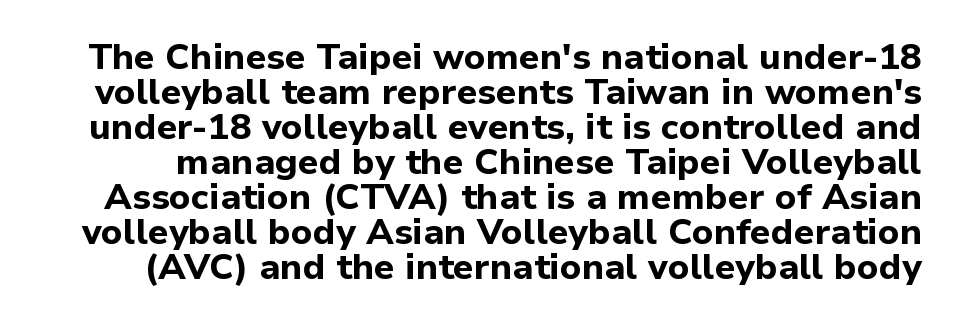
Q: Is the text bold? A: Yes.
Q: Is the text italic (slanted)? A: No, it is upright.
Q: Is the typeface a serif or a sans-serif typeface? A: Sans-serif.
Q: Is the text underlined? A: No.
Q: Is the spacing between letters normal or unusually wide? A: Normal.
Q: Is the spacing between lines tight, normal or loose? A: Tight.
Q: Width (condensed, normal, or wide)? A: Normal.
Q: Stroke contrast? A: Low.
Q: x-height? A: Medium.
Q: Monospaced? A: No.
